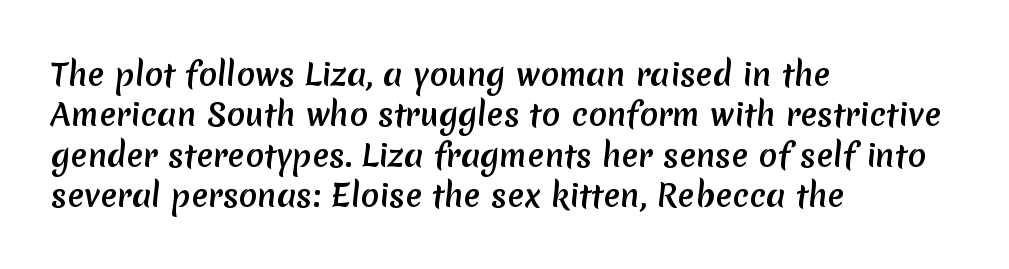
{"serif": "no", "width": "normal", "stroke_contrast": "medium", "x_height": "medium", "monospaced": "no", "underline": "no", "align": "left", "line_spacing": "normal", "line_spacing_ratio": 1.3, "letter_spacing": "normal", "letter_spacing_em": 0.0, "glyph_px": 31}
